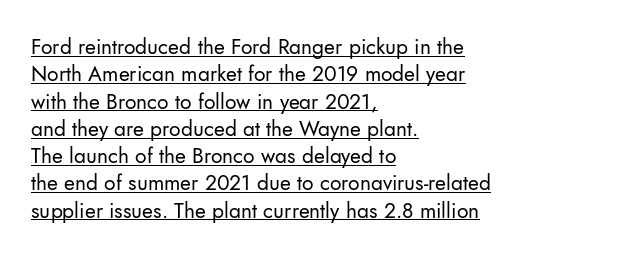
The image shows 21 px text type, upright; set left-aligned, normal line spacing (1.3x), normal letter spacing, underlined.
